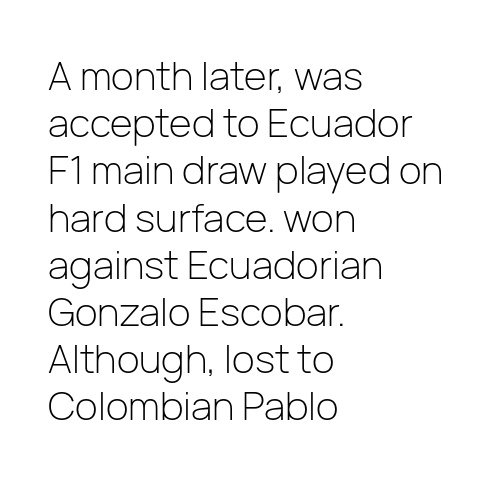
Q: Is the text bold? A: No.
Q: Is the text italic (slanted)? A: No, it is upright.
Q: Is the typeface a serif or a sans-serif typeface? A: Sans-serif.
Q: Is the text underlined? A: No.
Q: How is the paragraph aligned? A: Left-aligned.
Q: Is the spacing between letters normal or unusually wide? A: Normal.
Q: Width (condensed, normal, or wide)? A: Normal.
Q: Stroke contrast? A: Low.
Q: x-height? A: Medium.
Q: Monospaced? A: No.
